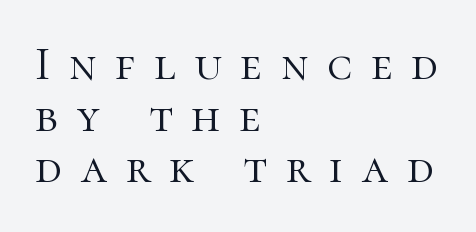
Think standard paragraph weight, or any step lighter than that. These lines are rendered in a variable-pitch font. Descenders are the only things crossing below the line. Does the lettering tilt? It doesn't — this is upright. This sample trades vertical openness for compactness between lines. The passage shown has open, widely tracked lettering throughout.
